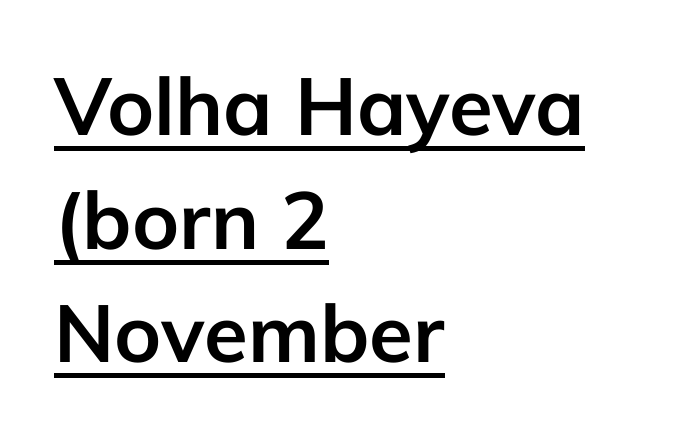
Q: Is the text bold? A: Yes.
Q: Is the text italic (slanted)? A: No, it is upright.
Q: Is the typeface a serif or a sans-serif typeface? A: Sans-serif.
Q: Is the text underlined? A: Yes.
Q: How is the paragraph aligned? A: Left-aligned.
Q: Is the spacing between letters normal or unusually wide? A: Normal.
Q: Is the spacing between lines tight, normal or loose? A: Normal.
Q: Width (condensed, normal, or wide)? A: Normal.
Q: Stroke contrast? A: Low.
Q: x-height? A: Medium.
Q: Monospaced? A: No.
